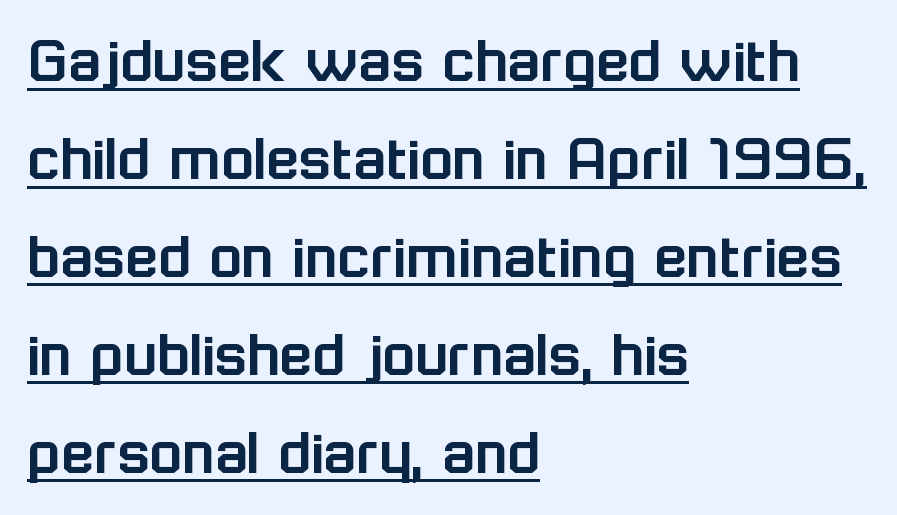
{"serif": "no", "italic": "no", "width": "normal", "stroke_contrast": "low", "x_height": "medium", "monospaced": "no", "underline": "yes", "align": "left", "line_spacing": "normal", "line_spacing_ratio": 1.44, "letter_spacing": "normal", "letter_spacing_em": 0.0, "glyph_px": 68}
